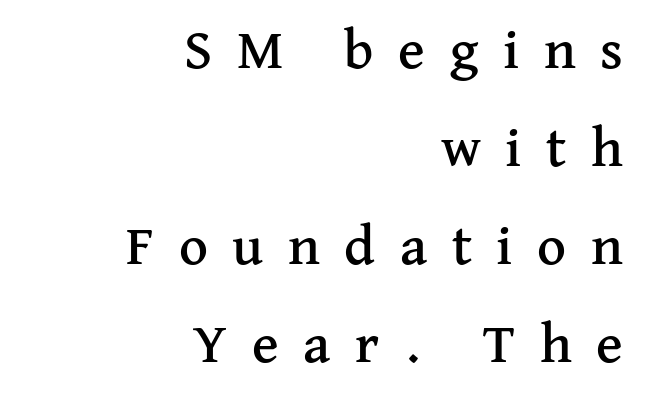
Honestly, there is no underline to notice here at all. This is roman type, the default non-slanted kind. A typesetter would call this proportional, since set widths differ per character. This sample is right-justified, so line beginnings fall wherever the words allow. This is serif lettering, the kind often seen in printed books. Someone cranked the tracking dial way up on this one.
